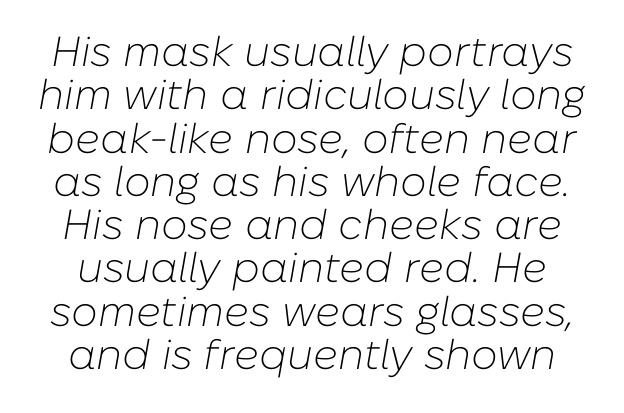
Summary of vertical rhythm: compact, with narrow interline spacing. The rendering uses natural spacing where letterforms have individual widths. Glyph-to-glyph distance matches everyday printed text. The lettering tilts uniformly, giving the passage an italic look.
